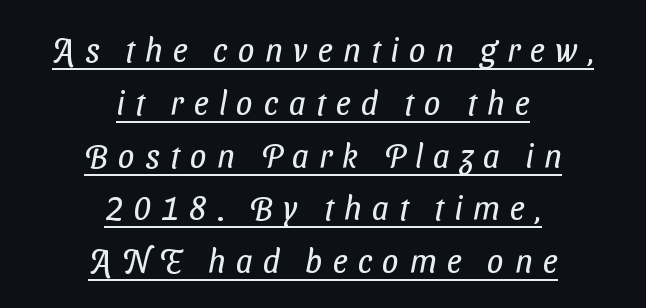
Is the stroke heavy? The answer is a plain regular-or-lighter. Typographically, this falls in the sans-serif category. Line spacing here is normal. Short and long lines alike share a common midpoint.
